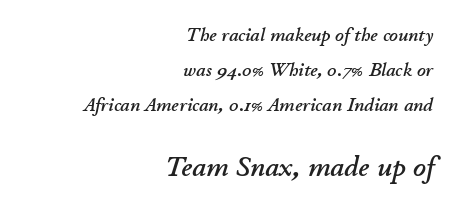
{"italic": "yes", "lean": "right", "slant_degrees": 11, "width": "normal", "stroke_contrast": "low", "x_height": "small", "monospaced": "no", "underline": "no", "align": "right", "line_spacing_ratio": 1.83, "letter_spacing": "normal", "letter_spacing_em": 0.0, "larger_block": "second", "size_ratio": 1.47, "glyph_px": 28}
